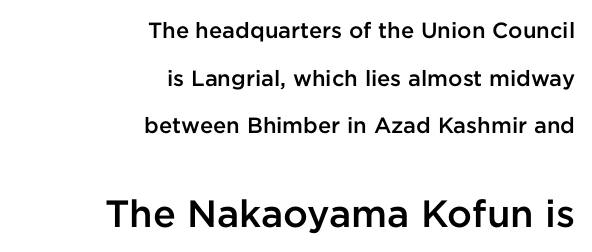
The setting favours the right margin, as signatures and pull-quotes sometimes do. Interline gaps are noticeably wide in this sample. Varying glyph widths throughout — classic text-font behaviour. Underlining? Definitely not there. Does the weight exceed regular? Yes, but only to semibold. The rendering enlarges the type as you move from the upper chunk to the lower.
